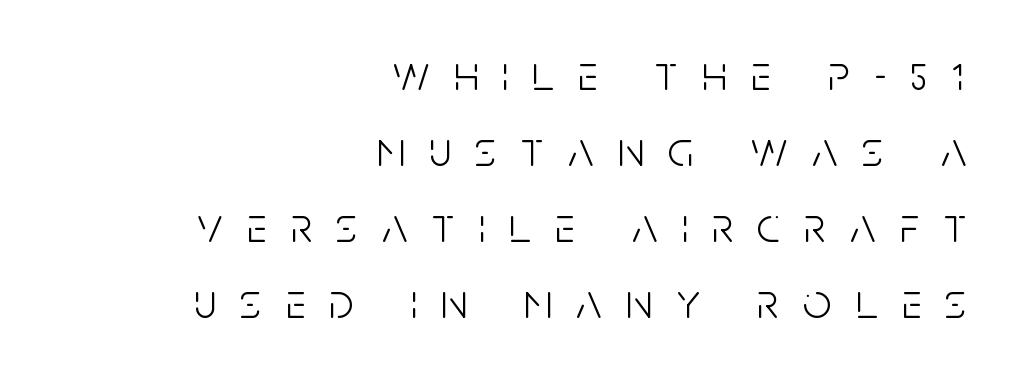
Q: Is the text bold? A: No.
Q: Is the text italic (slanted)? A: No, it is upright.
Q: Is the typeface a serif or a sans-serif typeface? A: Sans-serif.
Q: Is the text underlined? A: No.
Q: How is the paragraph aligned? A: Right-aligned.
Q: Is the spacing between letters normal or unusually wide? A: Unusually wide.
Q: Is the spacing between lines tight, normal or loose? A: Normal.
Q: Width (condensed, normal, or wide)? A: Condensed.
Q: Stroke contrast? A: Low.
Q: x-height? A: Large.
Q: Monospaced? A: No.
